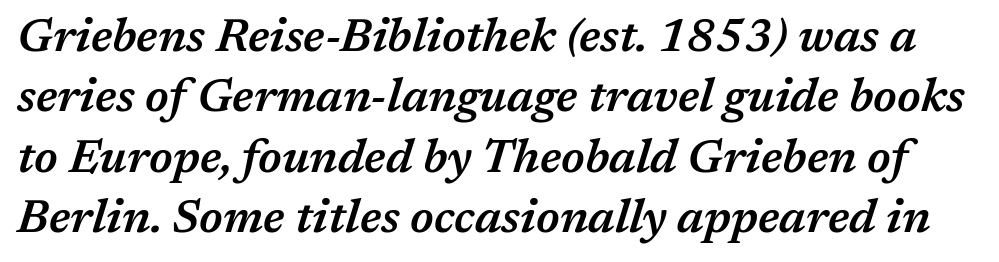
{"italic": "yes", "lean": "right", "slant_degrees": 17, "bold": "semi", "weight": "semibold", "width": "normal", "stroke_contrast": "medium", "x_height": "medium", "monospaced": "no", "underline": "no", "line_spacing": "normal", "line_spacing_ratio": 1.31, "letter_spacing": "normal", "letter_spacing_em": 0.0, "glyph_px": 46}
